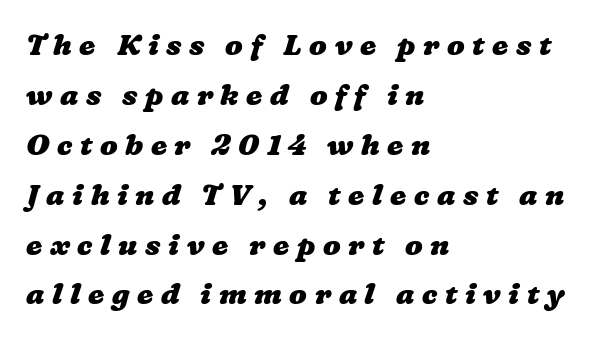
Any mark beneath the type? The region is blank. The lines are quadded left. Think of a printed novel: that variable character pitch is what you see here. Set as a true bold cut, around the 700 mark. Tracking here is generous; glyphs stand well apart from one another.
